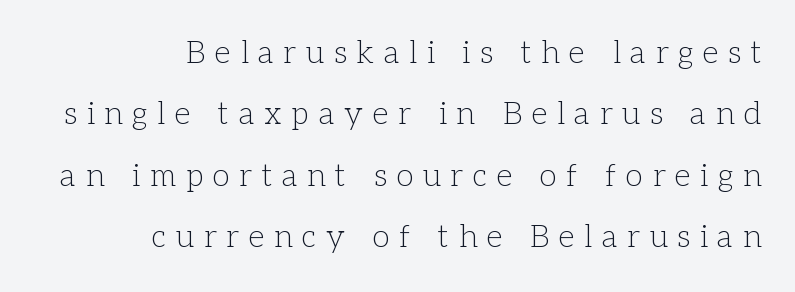
Q: Is the text bold? A: No.
Q: Is the text italic (slanted)? A: No, it is upright.
Q: Is the typeface a serif or a sans-serif typeface? A: Serif.
Q: Is the text underlined? A: No.
Q: How is the paragraph aligned? A: Right-aligned.
Q: Is the spacing between letters normal or unusually wide? A: Unusually wide.
Q: Is the spacing between lines tight, normal or loose? A: Loose.
Q: Width (condensed, normal, or wide)? A: Normal.
Q: Stroke contrast? A: Low.
Q: x-height? A: Medium.
Q: Monospaced? A: No.
